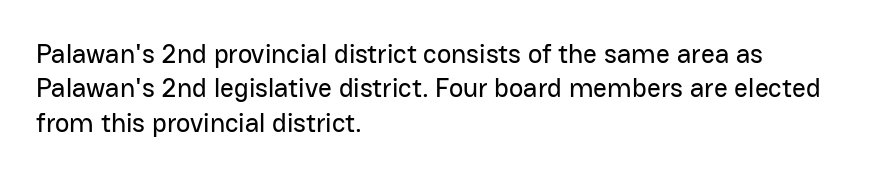
The image shows 27 px text type, upright; set left-aligned, normal line spacing (1.27x), normal letter spacing, not underlined.
